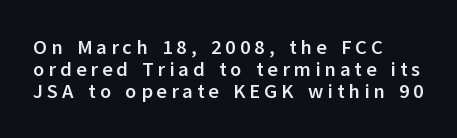
Q: Is the text bold? A: Yes.
Q: Is the text italic (slanted)? A: No, it is upright.
Q: Is the text underlined? A: No.
Q: How is the paragraph aligned? A: Left-aligned.
Q: Is the spacing between letters normal or unusually wide? A: Unusually wide.
Q: Is the spacing between lines tight, normal or loose? A: Tight.
